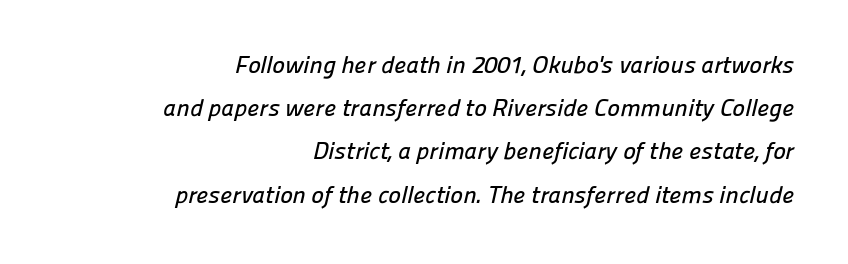
{"underline": "no", "align": "right", "line_spacing_ratio": 1.8, "letter_spacing": "normal", "letter_spacing_em": 0.0, "glyph_px": 24}
